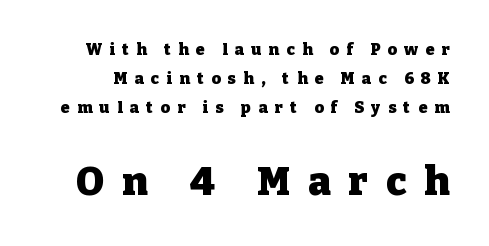
Q: Is the text bold? A: Yes.
Q: Is the text italic (slanted)? A: No, it is upright.
Q: Is the typeface a serif or a sans-serif typeface? A: Serif.
Q: Is the text underlined? A: No.
Q: Is the spacing between letters normal or unusually wide? A: Unusually wide.
Q: Which block of text is set in a larger size, the first (top) or the second (bottom)? A: The second (bottom) one.
Q: Width (condensed, normal, or wide)? A: Normal.
Q: Stroke contrast? A: Low.
Q: x-height? A: Medium.
Q: Monospaced? A: No.
